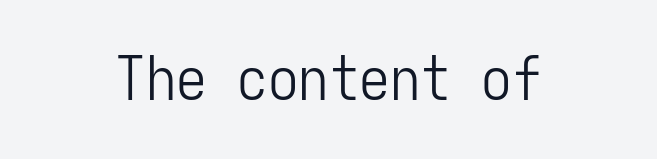
The image shows 61 px light, condensed sans-serif type, upright, monospaced; set centered, normal letter spacing, not underlined; low stroke contrast and a medium x-height.
